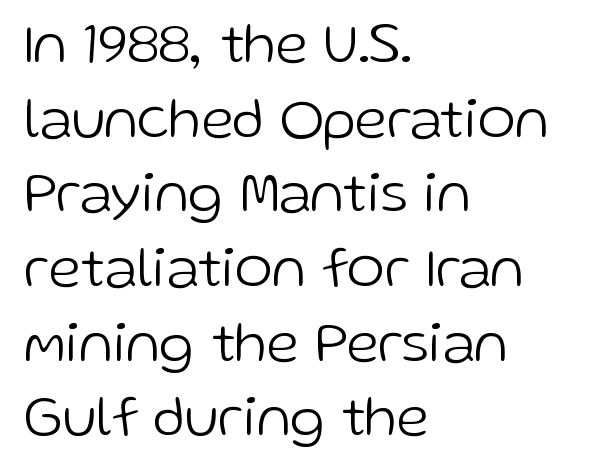
{"serif": "no", "italic": "no", "bold": "no", "weight": "light", "width": "normal", "stroke_contrast": "low", "x_height": "medium", "monospaced": "no", "underline": "no", "align": "left", "line_spacing": "normal", "line_spacing_ratio": 1.31, "letter_spacing": "normal", "letter_spacing_em": 0.0, "glyph_px": 57}
